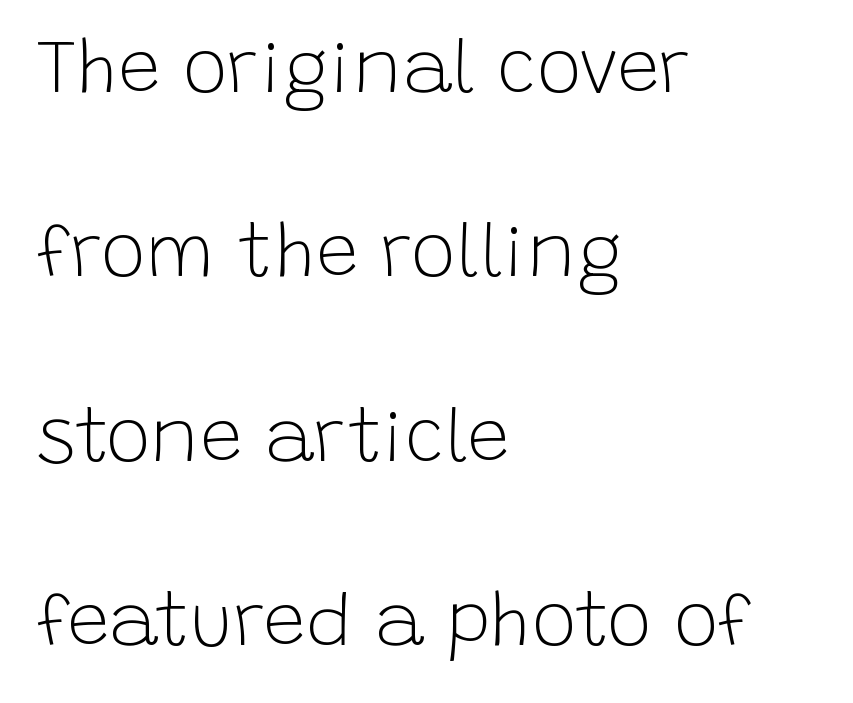
{"serif": "no", "italic": "no", "bold": "no", "weight": "light", "width": "normal", "stroke_contrast": "low", "x_height": "large", "monospaced": "no", "underline": "no", "align": "left", "line_spacing": "loose", "line_spacing_ratio": 2.46, "letter_spacing": "normal", "letter_spacing_em": 0.0, "glyph_px": 75}
